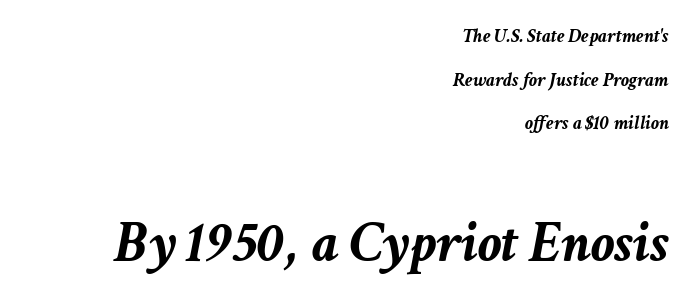
Q: Is the text bold? A: Yes.
Q: Is the text italic (slanted)? A: Yes, it leans right by about 11 degrees.
Q: Is the text underlined? A: No.
Q: How is the paragraph aligned? A: Right-aligned.
Q: Is the spacing between letters normal or unusually wide? A: Normal.
Q: Is the spacing between lines tight, normal or loose? A: Loose.
Q: Which block of text is set in a larger size, the first (top) or the second (bottom)? A: The second (bottom) one.
Q: Width (condensed, normal, or wide)? A: Normal.
Q: Stroke contrast? A: Low.
Q: x-height? A: Medium.
Q: Monospaced? A: No.
